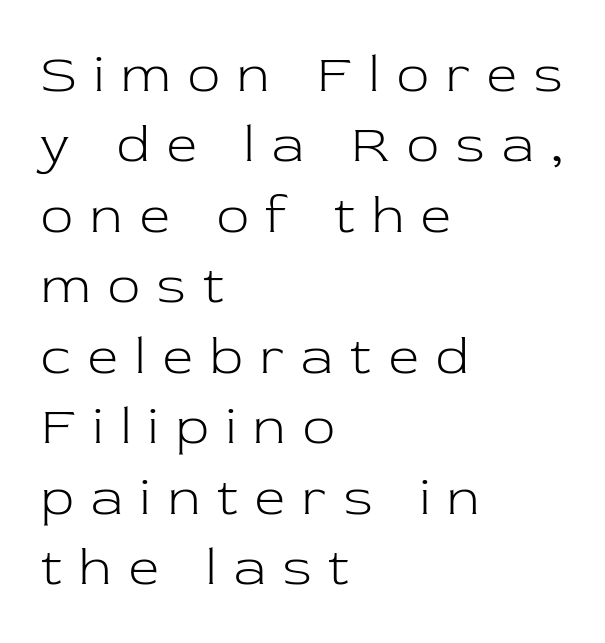
The image shows 53 px light serif type, upright; set left-aligned, normal line spacing (1.33x), unusually wide letter spacing (+0.33 em), not underlined; low stroke contrast and a medium x-height.
